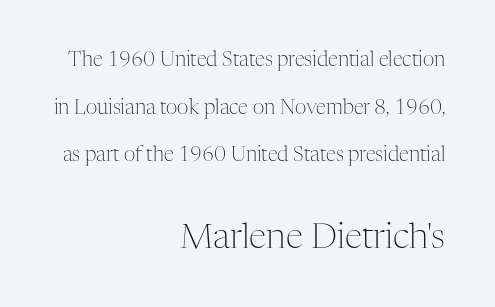
Q: Is the text bold? A: No.
Q: Is the text italic (slanted)? A: No, it is upright.
Q: Is the typeface a serif or a sans-serif typeface? A: Serif.
Q: Is the text underlined? A: No.
Q: How is the paragraph aligned? A: Right-aligned.
Q: Is the spacing between letters normal or unusually wide? A: Normal.
Q: Is the spacing between lines tight, normal or loose? A: Loose.
Q: Which block of text is set in a larger size, the first (top) or the second (bottom)? A: The second (bottom) one.
Q: Width (condensed, normal, or wide)? A: Normal.
Q: Stroke contrast? A: Medium.
Q: x-height? A: Medium.
Q: Monospaced? A: No.
